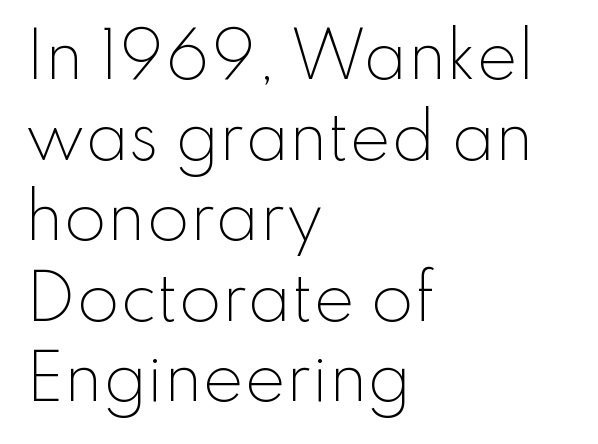
Q: Is the text bold? A: No.
Q: Is the text italic (slanted)? A: No, it is upright.
Q: Is the typeface a serif or a sans-serif typeface? A: Sans-serif.
Q: Is the text underlined? A: No.
Q: How is the paragraph aligned? A: Left-aligned.
Q: Is the spacing between letters normal or unusually wide? A: Normal.
Q: Is the spacing between lines tight, normal or loose? A: Normal.
Q: Width (condensed, normal, or wide)? A: Normal.
Q: Stroke contrast? A: Low.
Q: x-height? A: Small.
Q: Monospaced? A: No.
